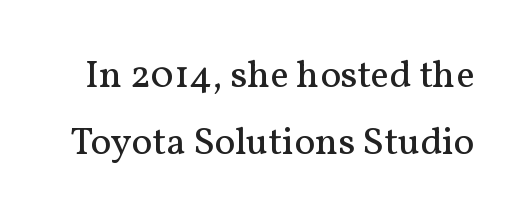
A bare baseline throughout the passage. Designer's note — italics off, roman on. Default kerning and tracking; the words read as compact shapes. I'd call this a serif setting — the letters wear small feet.
